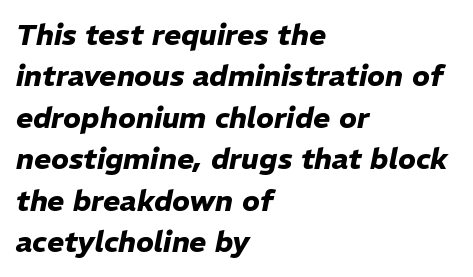
Q: Is the text bold? A: Yes.
Q: Is the text italic (slanted)? A: Yes, it leans right by about 11 degrees.
Q: Is the text underlined? A: No.
Q: How is the paragraph aligned? A: Left-aligned.
Q: Is the spacing between letters normal or unusually wide? A: Normal.
Q: Is the spacing between lines tight, normal or loose? A: Normal.
Q: Width (condensed, normal, or wide)? A: Normal.
Q: Stroke contrast? A: Low.
Q: x-height? A: Medium.
Q: Monospaced? A: No.
